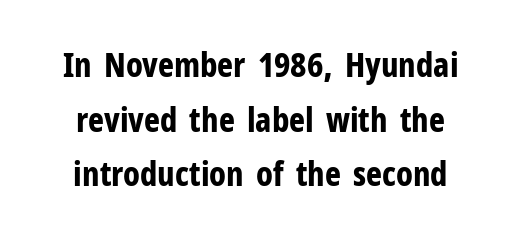
The image shows 34 px bold, condensed sans-serif type, upright; set normal line spacing (1.61x), normal letter spacing, not underlined; low stroke contrast and a medium x-height.
